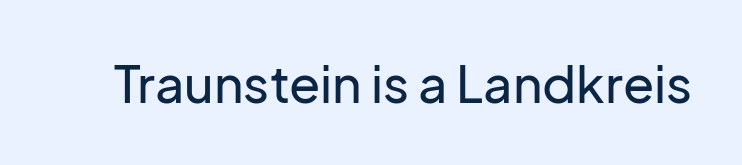
Spacing between characters is what you'd get straight out of the box. The glyphs are unaccompanied by any horizontal stroke below them. Upright lettering throughout. Observe the absence of serifs on each vertical stroke in this sample. Think of a printed novel: that variable character pitch is what you see here.
